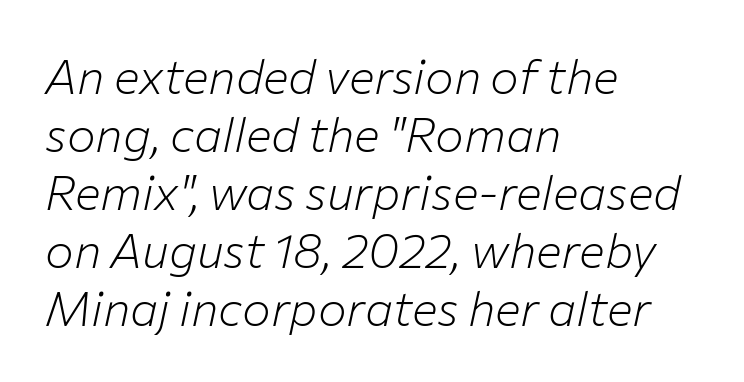
Q: Is the text bold? A: No.
Q: Is the text italic (slanted)? A: Yes, it leans right by about 12 degrees.
Q: Is the text underlined? A: No.
Q: How is the paragraph aligned? A: Left-aligned.
Q: Is the spacing between letters normal or unusually wide? A: Normal.
Q: Width (condensed, normal, or wide)? A: Normal.
Q: Stroke contrast? A: Low.
Q: x-height? A: Medium.
Q: Monospaced? A: No.
